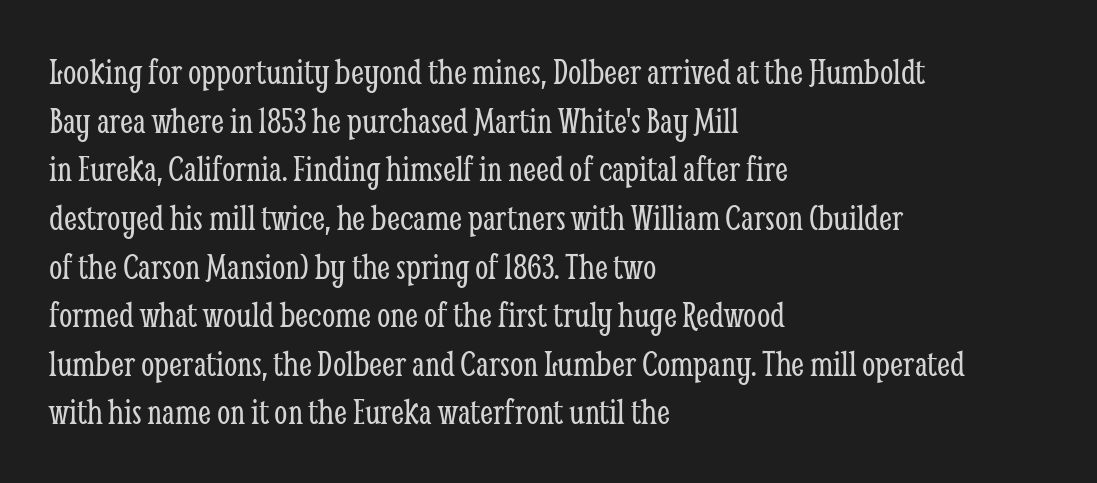
The image shows 38 px light, condensed serif type, upright; set left-aligned, normal line spacing (1.28x), normal letter spacing, not underlined; low stroke contrast and a medium x-height.
